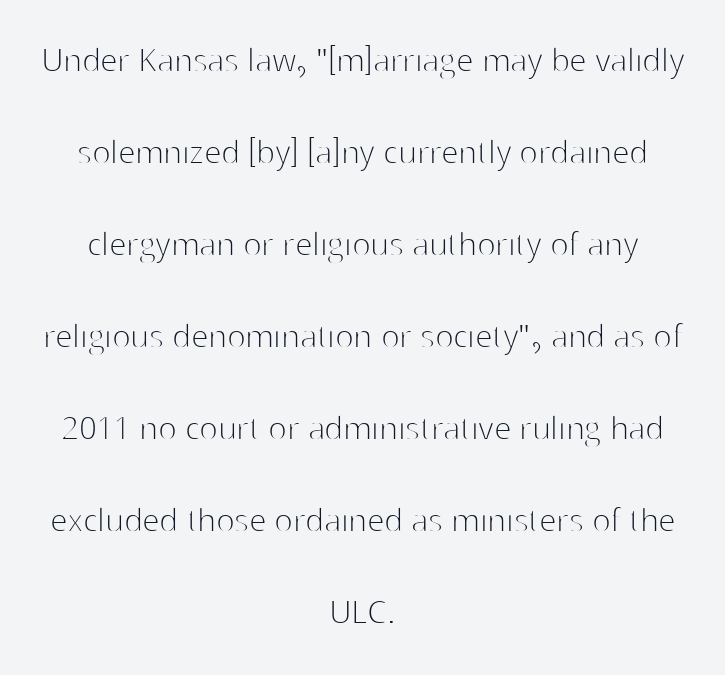
Loosely led — the rows are spread out. Letter spacing: default. Caption: multi-line text, centered on the measure. The font's upright variant was chosen for this text. Varying glyph widths throughout — classic text-font behaviour. No letter is thick-stroked: the sample isn't bold.
